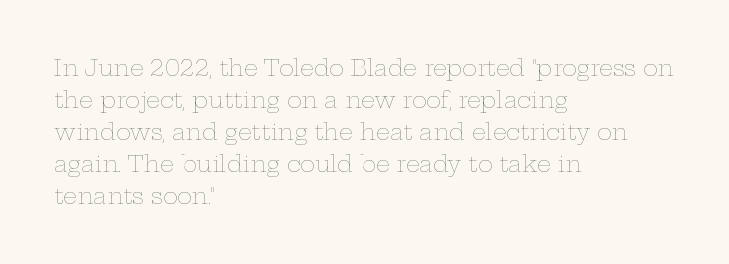
Q: Is the text bold? A: No.
Q: Is the text italic (slanted)? A: No, it is upright.
Q: Is the text underlined? A: No.
Q: How is the paragraph aligned? A: Left-aligned.
Q: Is the spacing between letters normal or unusually wide? A: Normal.
Q: Is the spacing between lines tight, normal or loose? A: Normal.
